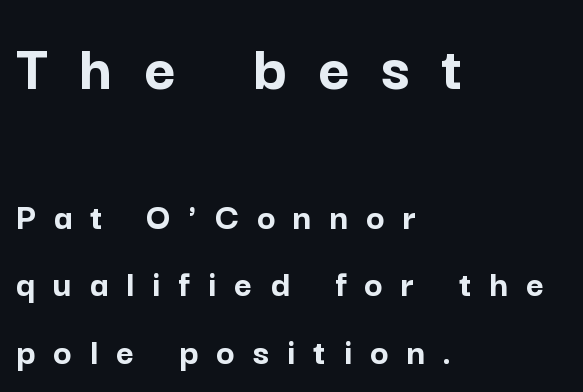
{"serif": "no", "italic": "no", "bold": "yes", "weight": "semibold", "width": "normal", "stroke_contrast": "low", "x_height": "medium", "monospaced": "no", "underline": "no", "align": "left", "line_spacing_ratio": 1.72, "letter_spacing": "wide", "letter_spacing_em": 0.46, "larger_block": "first", "size_ratio": 1.74, "glyph_px": 68}
